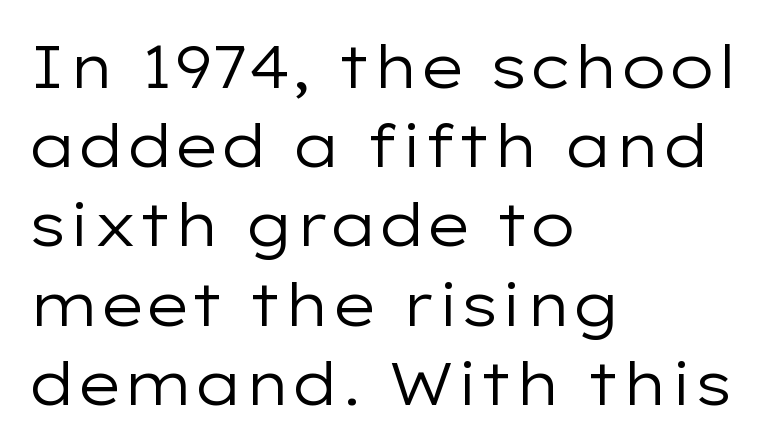
Every stem runs plumb, perpendicular to the baseline. Character widths vary here, with narrow letters taking less room than wide ones. You can tell from the bare stems that sans-serif type was used. Letters rest on an invisible, unmarked baseline. The letterforms sit at book weight or below. Does extra space separate the letters? No, they use regular spacing.
